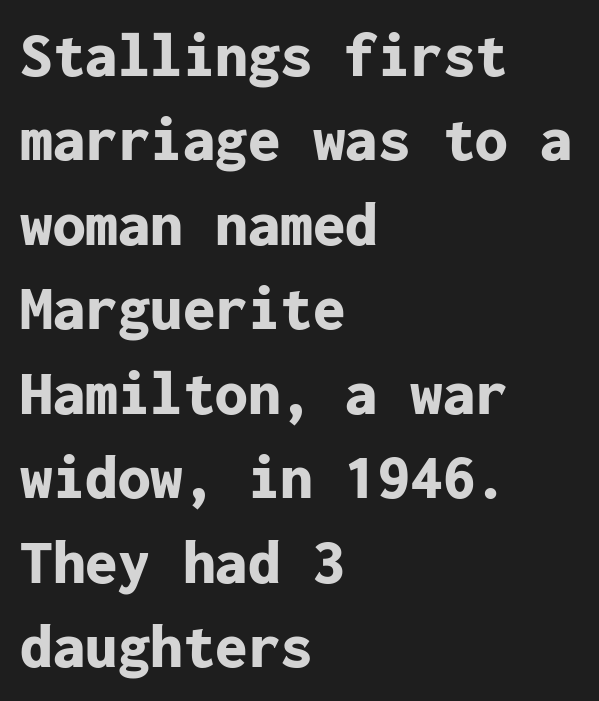
Q: Is the text bold? A: Yes.
Q: Is the text italic (slanted)? A: No, it is upright.
Q: Is the typeface a serif or a sans-serif typeface? A: Sans-serif.
Q: Is the text underlined? A: No.
Q: How is the paragraph aligned? A: Left-aligned.
Q: Is the spacing between letters normal or unusually wide? A: Normal.
Q: Is the spacing between lines tight, normal or loose? A: Normal.
Q: Width (condensed, normal, or wide)? A: Normal.
Q: Stroke contrast? A: Low.
Q: x-height? A: Medium.
Q: Monospaced? A: Yes.
